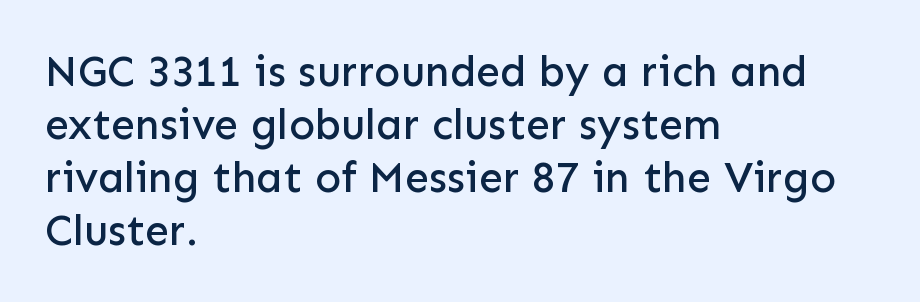
The image shows 43 px sans-serif type, upright; set left-aligned, line spacing 1.23x, normal letter spacing, not underlined; low stroke contrast and a medium x-height.
